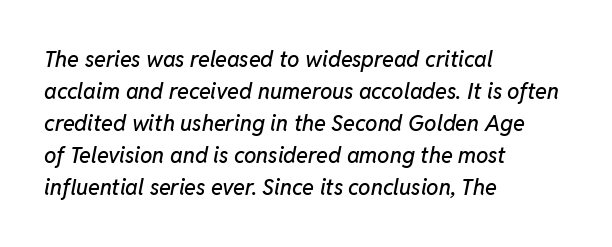
The image shows 22 px text type, italic (leaning right); set left-aligned, normal line spacing (1.46x), normal letter spacing, not underlined.
